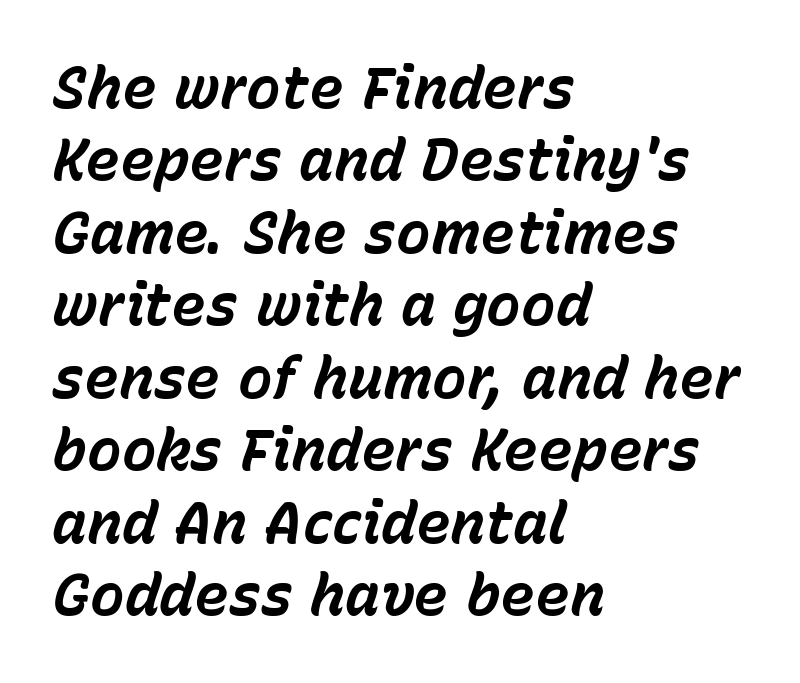
The image shows 58 px bold type, italic (leaning right); set left-aligned, normal line spacing (1.25x), normal letter spacing, not underlined; low stroke contrast and a medium x-height.
